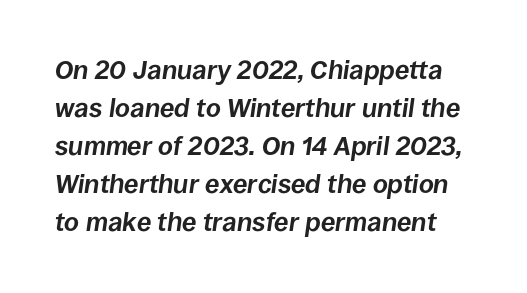
Q: Is the text bold? A: Yes.
Q: Is the text italic (slanted)? A: Yes, it leans right by about 8 degrees.
Q: Is the text underlined? A: No.
Q: Is the spacing between letters normal or unusually wide? A: Normal.
Q: Is the spacing between lines tight, normal or loose? A: Normal.
